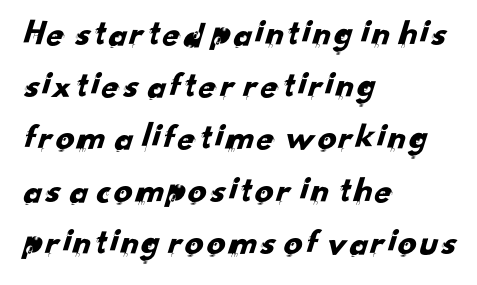
Q: Is the typeface a serif or a sans-serif typeface? A: Sans-serif.
Q: Is the text underlined? A: No.
Q: How is the paragraph aligned? A: Left-aligned.
Q: Is the spacing between letters normal or unusually wide? A: Normal.
Q: Is the spacing between lines tight, normal or loose? A: Normal.
Q: Width (condensed, normal, or wide)? A: Normal.
Q: Stroke contrast? A: Low.
Q: x-height? A: Small.
Q: Monospaced? A: No.
